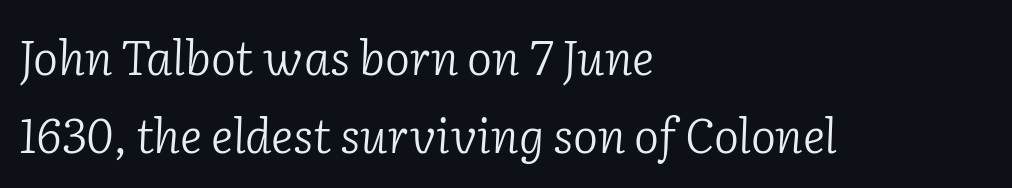
{"serif": "yes", "italic": "yes", "lean": "right", "slant_degrees": 2, "bold": "no", "weight": "light", "width": "normal", "stroke_contrast": "low", "x_height": "medium", "monospaced": "no", "underline": "no", "align": "left", "line_spacing": "normal", "line_spacing_ratio": 1.67, "letter_spacing": "normal", "letter_spacing_em": 0.0, "glyph_px": 47}
